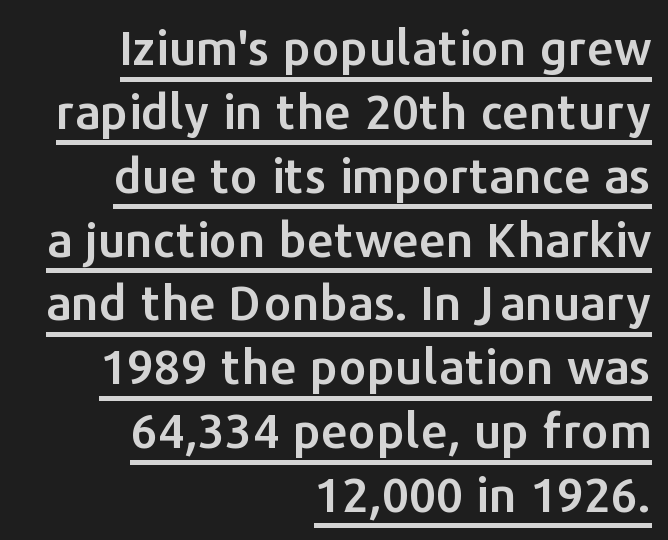
The image shows 48 px sans-serif type, upright; set right-aligned, normal line spacing (1.33x), normal letter spacing, underlined; low stroke contrast and a medium x-height.
